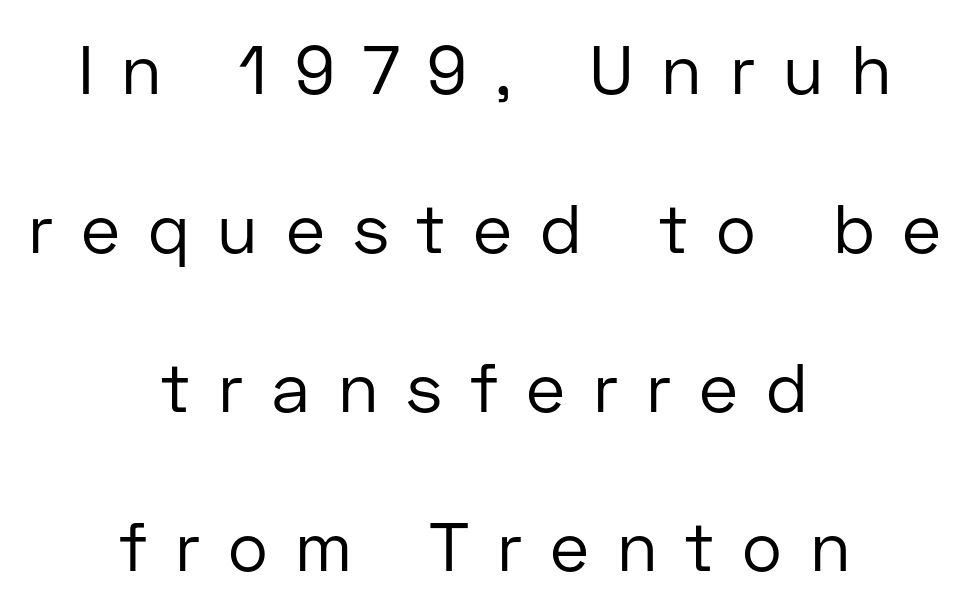
The image shows 68 px regular-weight sans-serif type, upright; set centered, loose line spacing (2.34x), unusually wide letter spacing (+0.41 em), not underlined; low stroke contrast and a medium x-height.
